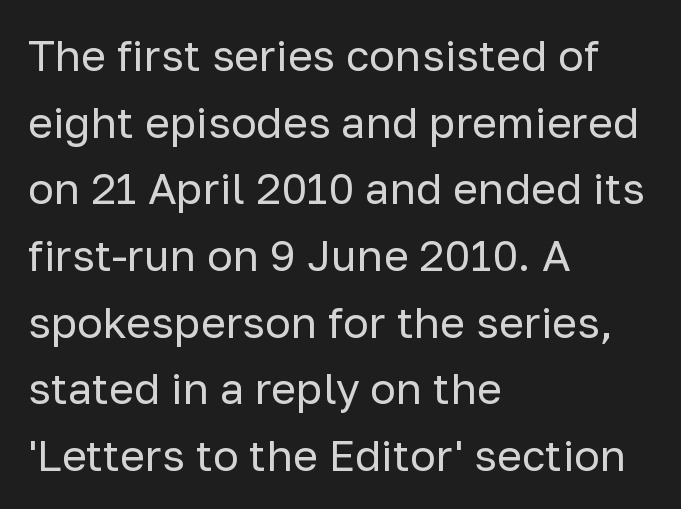
Q: Is the text bold? A: No.
Q: Is the text italic (slanted)? A: No, it is upright.
Q: Is the typeface a serif or a sans-serif typeface? A: Sans-serif.
Q: Is the text underlined? A: No.
Q: How is the paragraph aligned? A: Left-aligned.
Q: Is the spacing between letters normal or unusually wide? A: Normal.
Q: Is the spacing between lines tight, normal or loose? A: Normal.
Q: Width (condensed, normal, or wide)? A: Normal.
Q: Stroke contrast? A: Low.
Q: x-height? A: Medium.
Q: Monospaced? A: No.
